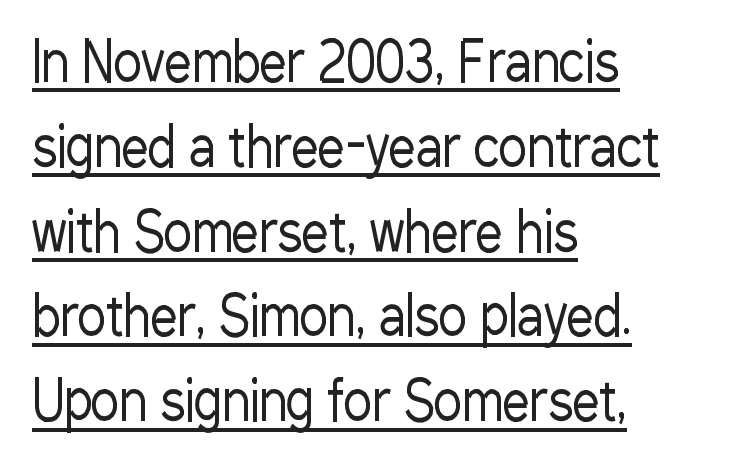
Q: Is the text bold? A: No.
Q: Is the text italic (slanted)? A: No, it is upright.
Q: Is the typeface a serif or a sans-serif typeface? A: Sans-serif.
Q: Is the text underlined? A: Yes.
Q: How is the paragraph aligned? A: Left-aligned.
Q: Is the spacing between letters normal or unusually wide? A: Normal.
Q: Is the spacing between lines tight, normal or loose? A: Normal.
Q: Width (condensed, normal, or wide)? A: Condensed.
Q: Stroke contrast? A: Low.
Q: x-height? A: Medium.
Q: Monospaced? A: No.
